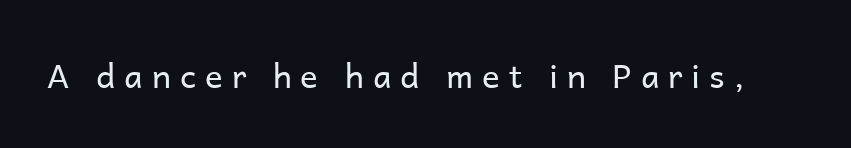
{"serif": "no", "italic": "no", "bold": "no", "weight": "regular", "width": "normal", "stroke_contrast": "low", "x_height": "medium", "monospaced": "no", "underline": "no", "letter_spacing": "wide", "letter_spacing_em": 0.27, "glyph_px": 33}
